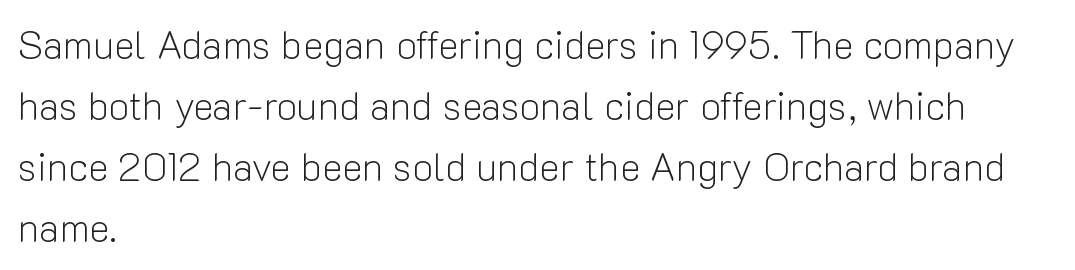
The image shows 39 px light sans-serif type, upright; set left-aligned, normal line spacing (1.56x), normal letter spacing, not underlined; low stroke contrast and a medium x-height.
